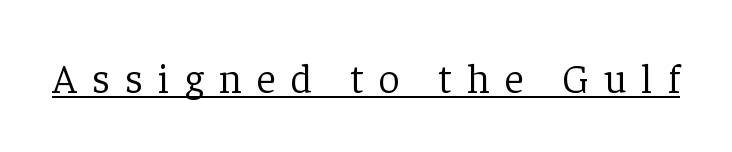
The image shows 41 px light serif type, upright; set unusually wide letter spacing (+0.37 em), underlined; low stroke contrast and a medium x-height.
